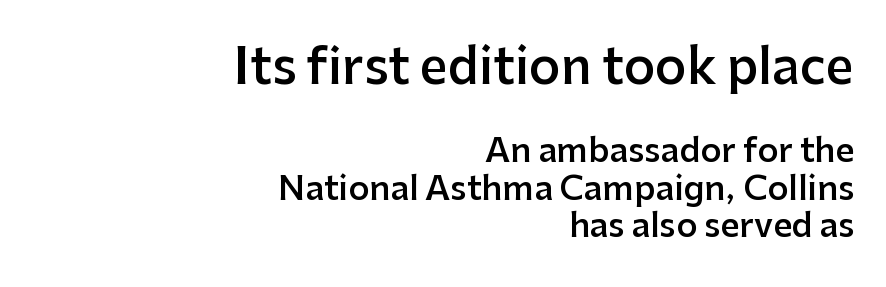
Classification — sans serif. Line ends are locked; line starts wander. In this sample the first text group is rendered at the bigger scale. There is no visible air inserted between adjacent glyphs. Descenders are the only things crossing below the line.
